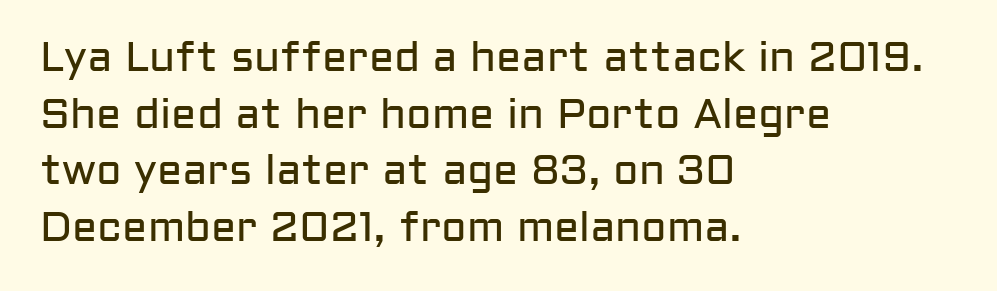
Q: Is the text bold? A: No.
Q: Is the text italic (slanted)? A: No, it is upright.
Q: Is the typeface a serif or a sans-serif typeface? A: Sans-serif.
Q: Is the text underlined? A: No.
Q: How is the paragraph aligned? A: Left-aligned.
Q: Is the spacing between letters normal or unusually wide? A: Normal.
Q: Is the spacing between lines tight, normal or loose? A: Normal.
Q: Width (condensed, normal, or wide)? A: Normal.
Q: Stroke contrast? A: Low.
Q: x-height? A: Medium.
Q: Monospaced? A: No.
